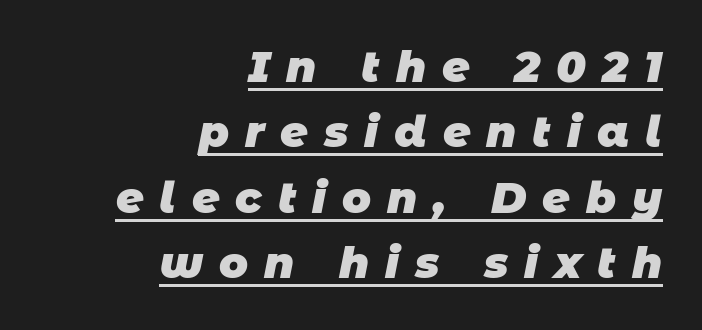
Q: Is the text bold? A: Yes.
Q: Is the typeface a serif or a sans-serif typeface? A: Sans-serif.
Q: Is the text underlined? A: Yes.
Q: How is the paragraph aligned? A: Right-aligned.
Q: Is the spacing between letters normal or unusually wide? A: Unusually wide.
Q: Is the spacing between lines tight, normal or loose? A: Normal.
Q: Width (condensed, normal, or wide)? A: Normal.
Q: Stroke contrast? A: Low.
Q: x-height? A: Large.
Q: Monospaced? A: No.
